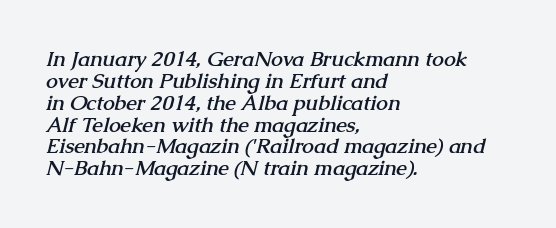
{"bold": "yes", "underline": "no", "align": "left", "line_spacing": "tight", "line_spacing_ratio": 1.04, "letter_spacing": "normal", "letter_spacing_em": 0.0, "glyph_px": 21}
